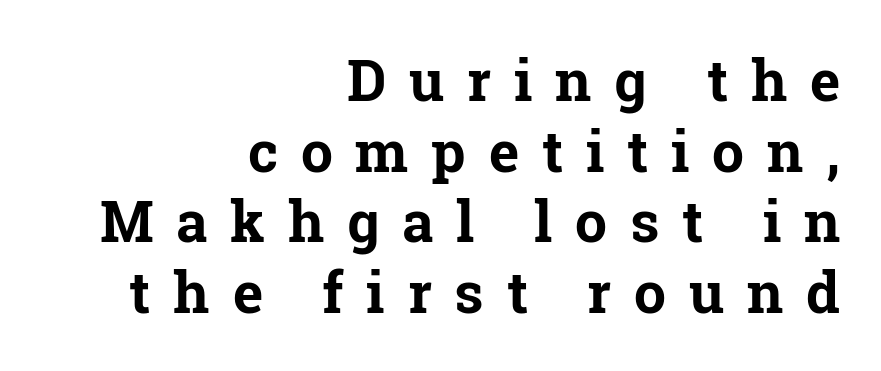
The image shows 57 px bold serif type, upright; set right-aligned, line spacing 1.24x, unusually wide letter spacing (+0.4 em), not underlined; low stroke contrast and a medium x-height.
